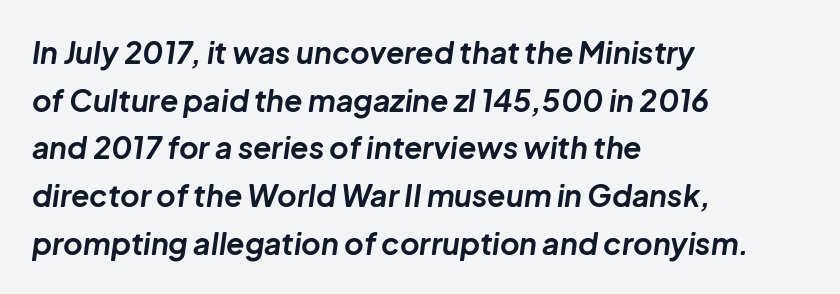
{"italic": "yes", "lean": "right", "slant_degrees": 8, "bold": "yes", "weight": "bold", "width": "normal", "stroke_contrast": "low", "x_height": "medium", "monospaced": "no", "underline": "no", "align": "left", "line_spacing": "normal", "line_spacing_ratio": 1.59, "letter_spacing": "normal", "letter_spacing_em": 0.0, "glyph_px": 30}
